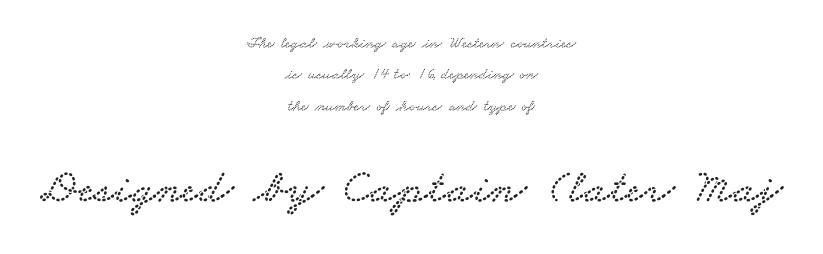
Airy leading. Character size in the trailing block exceeds that of the leading block. The whitespace from short lines is split evenly between both sides. Stroke terminals: seriffed. The area under the type is left untouched.
